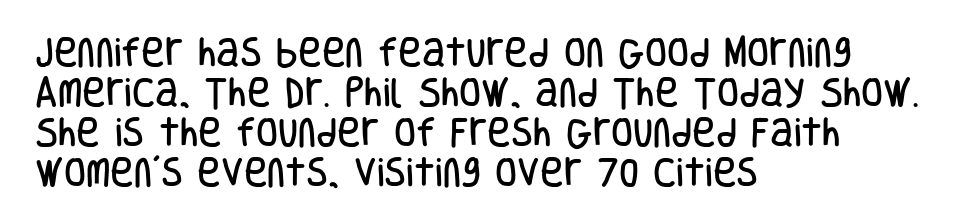
Q: Is the text italic (slanted)? A: No, it is upright.
Q: Is the typeface a serif or a sans-serif typeface? A: Sans-serif.
Q: Is the text underlined? A: No.
Q: How is the paragraph aligned? A: Left-aligned.
Q: Is the spacing between letters normal or unusually wide? A: Normal.
Q: Is the spacing between lines tight, normal or loose? A: Normal.
Q: Width (condensed, normal, or wide)? A: Condensed.
Q: Stroke contrast? A: Low.
Q: x-height? A: Large.
Q: Monospaced? A: No.
